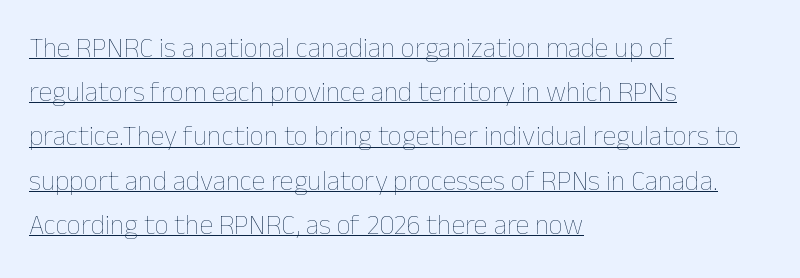
{"italic": "no", "bold": "no", "weight": "thin", "width": "normal", "stroke_contrast": "low", "x_height": "medium", "monospaced": "no", "underline": "yes", "align": "left", "line_spacing": "normal", "line_spacing_ratio": 1.58, "letter_spacing": "normal", "letter_spacing_em": 0.0, "glyph_px": 28}
